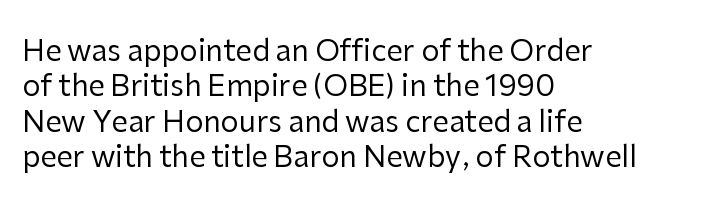
The image shows 29 px regular-weight sans-serif type, upright; set left-aligned, line spacing 1.22x, normal letter spacing, not underlined; low stroke contrast and a medium x-height.
